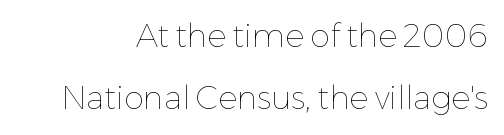
The image shows 32 px thin type, upright; set loose line spacing (1.95x), normal letter spacing, not underlined; low stroke contrast and a medium x-height.
